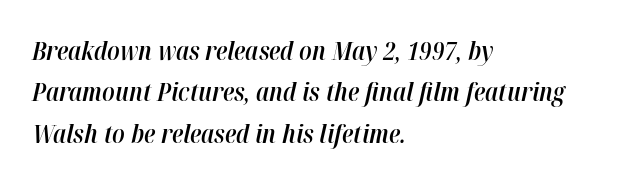
{"italic": "yes", "lean": "right", "slant_degrees": 12, "bold": "semi", "underline": "no", "align": "left", "line_spacing": "normal", "line_spacing_ratio": 1.59, "letter_spacing": "normal", "letter_spacing_em": 0.0, "glyph_px": 26}
